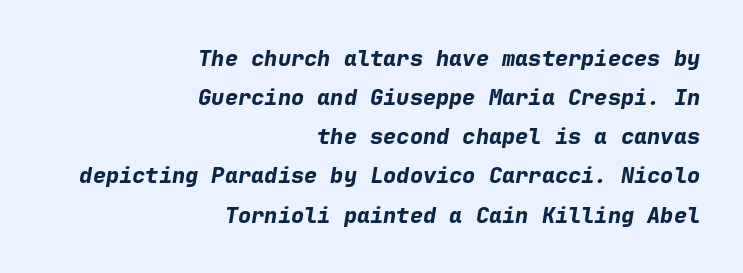
Set as a true bold cut, around the 700 mark. The gaps between neighbouring characters are ordinary and unremarkable. The rag falls on the left side of this text block. Looking at the ascenders, they clearly lean.
